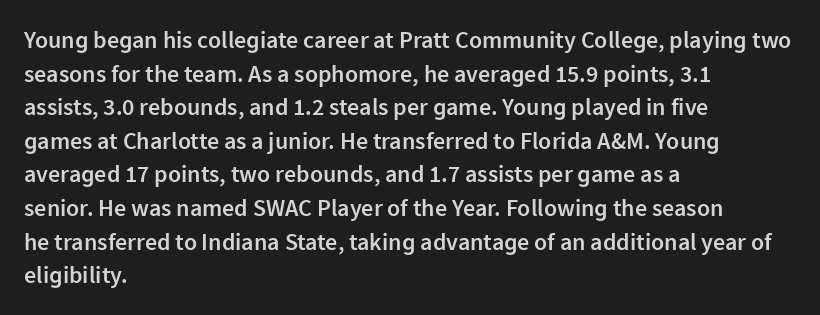
{"italic": "no", "bold": "semi", "underline": "no", "align": "left", "line_spacing": "normal", "line_spacing_ratio": 1.4, "letter_spacing": "normal", "letter_spacing_em": 0.0, "glyph_px": 24}
